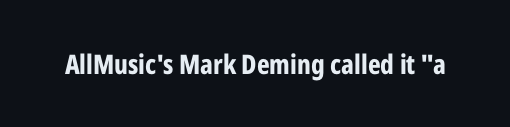
The image shows 27 px bold type, upright; set normal letter spacing, not underlined.
